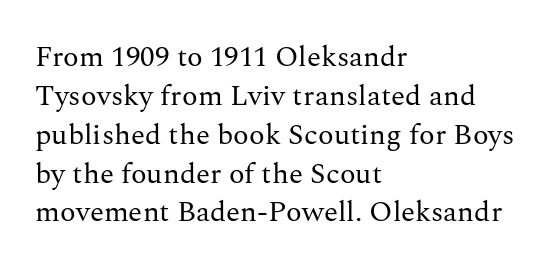
The foot of each line stays bare and open. Is the type heavy? It reads as light-to-regular instead. In CSS terms this would be text-align: left. These lines are rendered in a variable-pitch font. The text was rendered using a seriffed face with decorative stroke endings. If you drew a line through each stem, it would be perfectly vertical.
